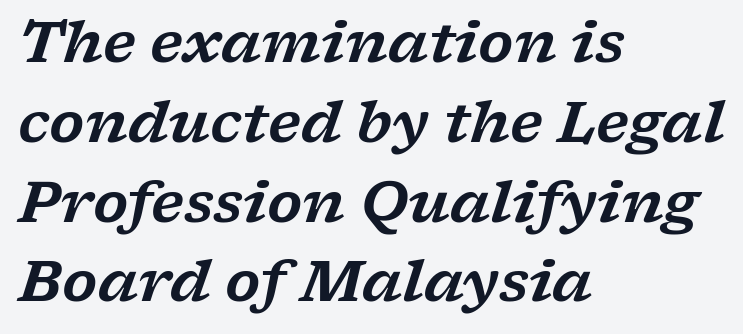
The image shows 57 px wide serif type, italic (leaning right); set left-aligned, normal line spacing (1.4x), normal letter spacing, not underlined; low stroke contrast and a medium x-height.
